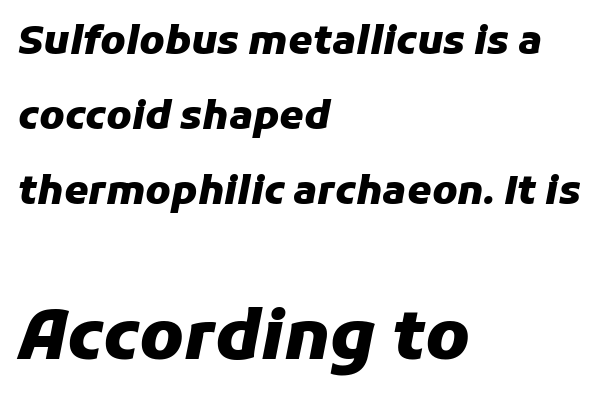
{"italic": "yes", "lean": "right", "slant_degrees": 11, "bold": "yes", "weight": "heavy", "width": "normal", "stroke_contrast": "low", "x_height": "medium", "monospaced": "no", "underline": "no", "align": "left", "line_spacing": "loose", "line_spacing_ratio": 1.92, "letter_spacing": "normal", "letter_spacing_em": 0.0, "larger_block": "second", "size_ratio": 1.74, "glyph_px": 68}
